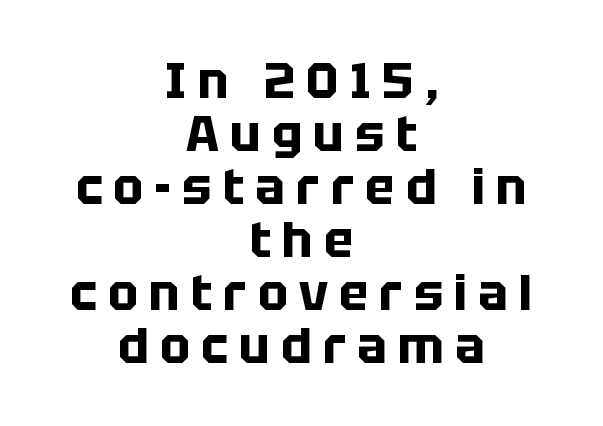
If you drew a line through each stem, it would be perfectly vertical. Looks like regular typesetting: each glyph gets only the width it needs. Summary of weight: heavy, a full bold. Honestly, the rows look squashed on top of each other. Unmarked baselines from the first word to the last. Line starts and ends both wander, symmetrically.
